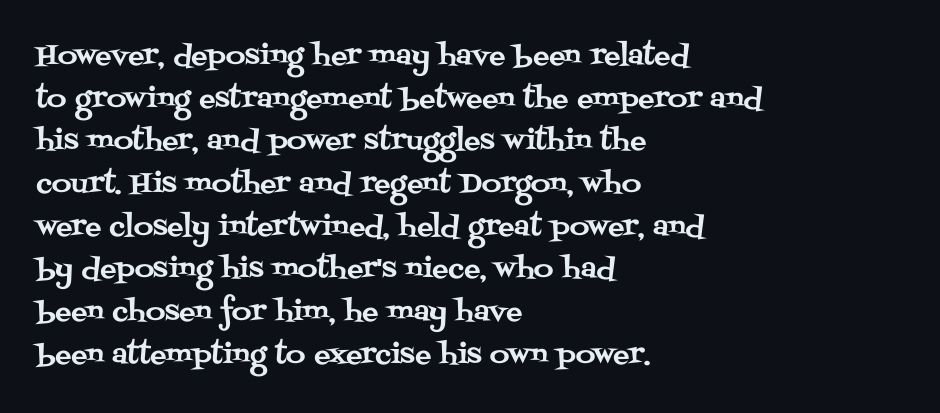
The image shows 27 px text type, upright; set left-aligned, normal line spacing (1.58x), normal letter spacing, not underlined.
